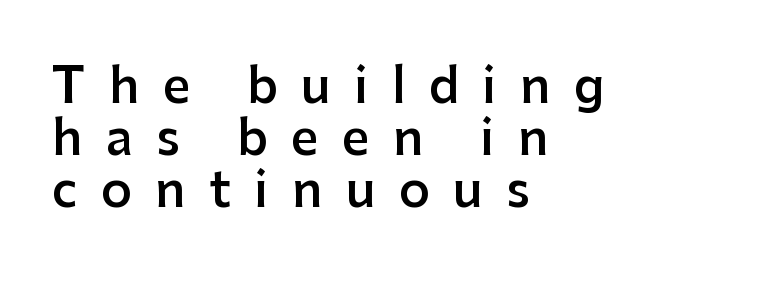
{"serif": "no", "italic": "no", "bold": "semi", "weight": "semibold", "width": "normal", "stroke_contrast": "low", "x_height": "medium", "monospaced": "no", "underline": "no", "align": "left", "line_spacing": "tight", "line_spacing_ratio": 1.08, "letter_spacing": "wide", "letter_spacing_em": 0.49, "glyph_px": 48}
